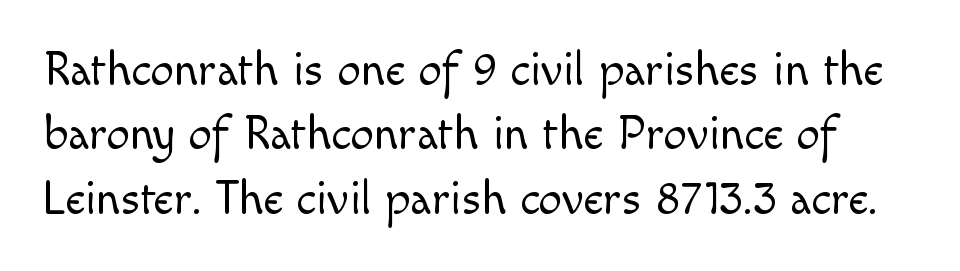
{"serif": "no", "italic": "no", "bold": "no", "weight": "light", "width": "normal", "x_height": "small", "monospaced": "no", "underline": "no", "line_spacing": "normal", "line_spacing_ratio": 1.37, "letter_spacing": "normal", "letter_spacing_em": 0.0, "glyph_px": 47}
